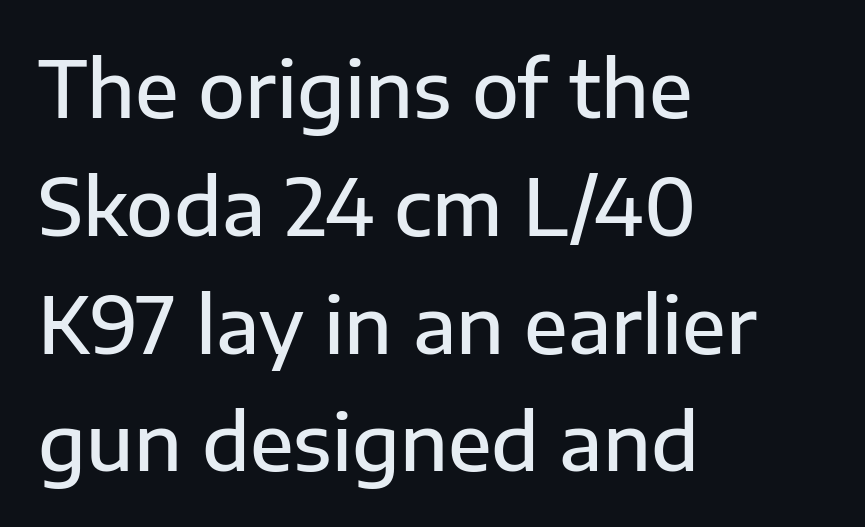
Q: Is the text bold? A: Semi-bold.
Q: Is the text italic (slanted)? A: No, it is upright.
Q: Is the typeface a serif or a sans-serif typeface? A: Sans-serif.
Q: Is the text underlined? A: No.
Q: How is the paragraph aligned? A: Left-aligned.
Q: Is the spacing between letters normal or unusually wide? A: Normal.
Q: Is the spacing between lines tight, normal or loose? A: Normal.
Q: Width (condensed, normal, or wide)? A: Normal.
Q: Stroke contrast? A: Low.
Q: x-height? A: Medium.
Q: Monospaced? A: No.
